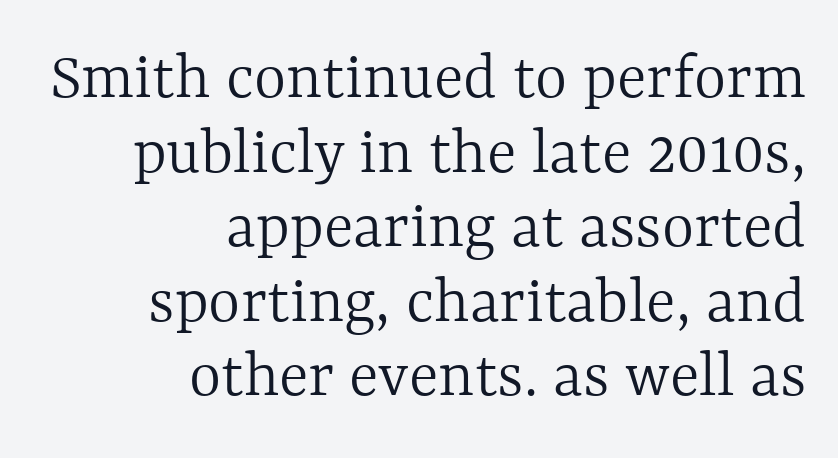
Leftover space on each line is placed entirely before the opening word. Short note: letters normally spaced. It's the straight-up-and-down kind of type. The words here are not underlined.
